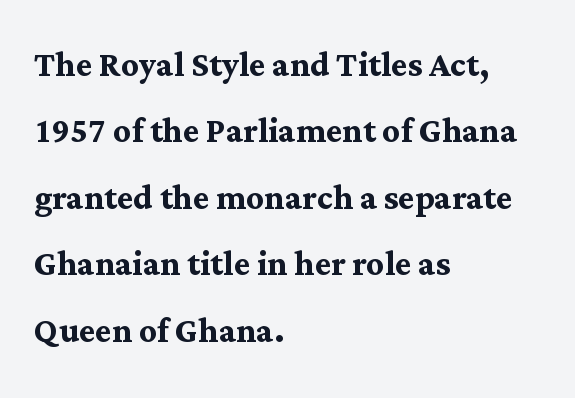
The image shows 44 px semibold serif type, upright; set left-aligned, normal line spacing (1.51x), normal letter spacing, not underlined; medium stroke contrast and a medium x-height.
